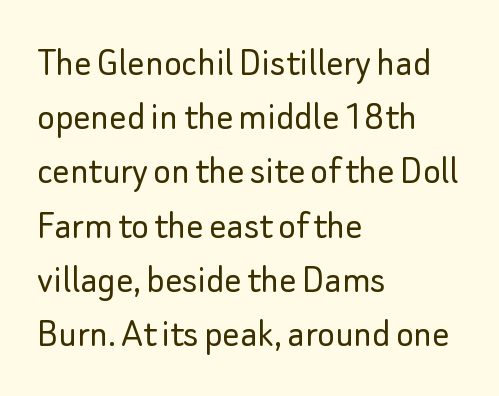
{"serif": "no", "italic": "no", "bold": "no", "weight": "light", "width": "normal", "stroke_contrast": "low", "x_height": "small", "monospaced": "no", "underline": "no", "align": "left", "line_spacing": "normal", "line_spacing_ratio": 1.29, "letter_spacing": "normal", "letter_spacing_em": 0.0, "glyph_px": 42}
